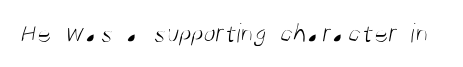
{"serif": "no", "bold": "no", "weight": "light", "width": "condensed", "stroke_contrast": "medium", "x_height": "large", "monospaced": "no", "underline": "no", "letter_spacing": "normal", "letter_spacing_em": 0.0, "glyph_px": 28}
